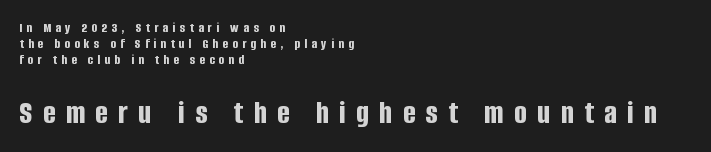
{"serif": "no", "italic": "no", "bold": "yes", "weight": "bold", "width": "condensed", "stroke_contrast": "low", "x_height": "large", "monospaced": "no", "underline": "no", "align": "left", "line_spacing": "tight", "line_spacing_ratio": 1.13, "letter_spacing": "wide", "letter_spacing_em": 0.32, "larger_block": "second", "size_ratio": 2.36, "glyph_px": 33}
